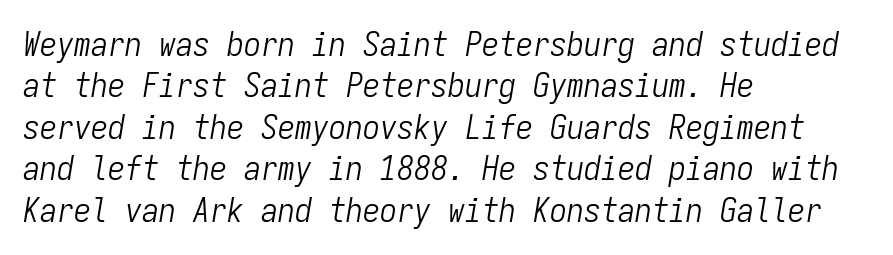
The image shows 34 px light, condensed type, italic (leaning right), monospaced; set left-aligned, line spacing 1.22x, normal letter spacing, not underlined; low stroke contrast and a medium x-height.
